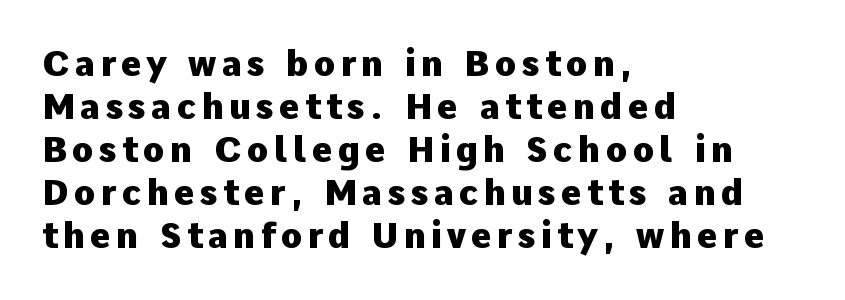
The image shows 35 px heavy sans-serif type, upright; set left-aligned, line spacing 1.23x, not underlined; low stroke contrast and a medium x-height.
